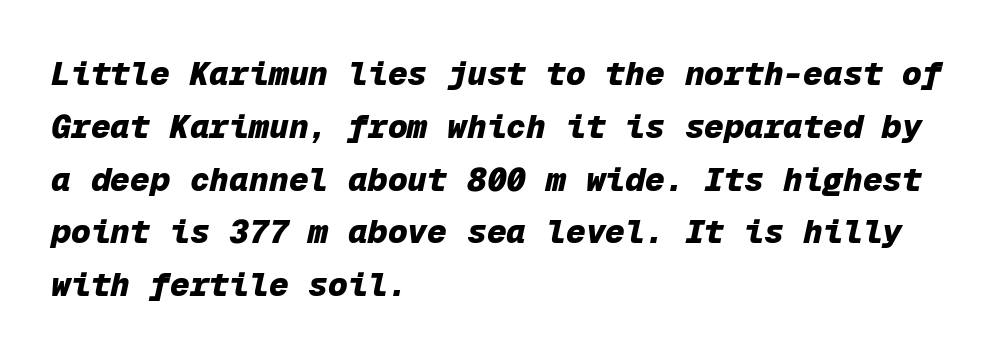
Q: Is the text bold? A: Yes.
Q: Is the text italic (slanted)? A: Yes, it leans right by about 12 degrees.
Q: Is the text underlined? A: No.
Q: How is the paragraph aligned? A: Left-aligned.
Q: Is the spacing between letters normal or unusually wide? A: Normal.
Q: Is the spacing between lines tight, normal or loose? A: Normal.
Q: Width (condensed, normal, or wide)? A: Normal.
Q: Stroke contrast? A: Low.
Q: x-height? A: Medium.
Q: Monospaced? A: Yes.
